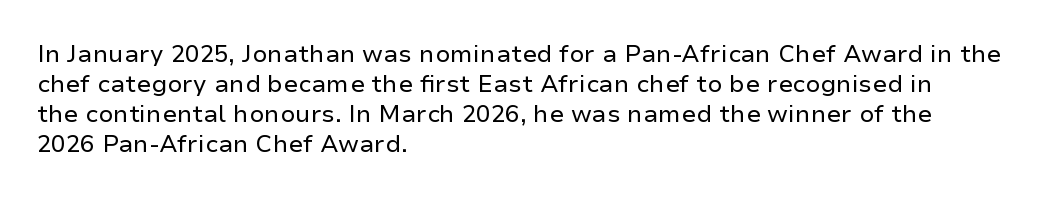
The image shows 24 px text type, upright; set left-aligned, normal line spacing (1.25x), normal letter spacing, not underlined.
